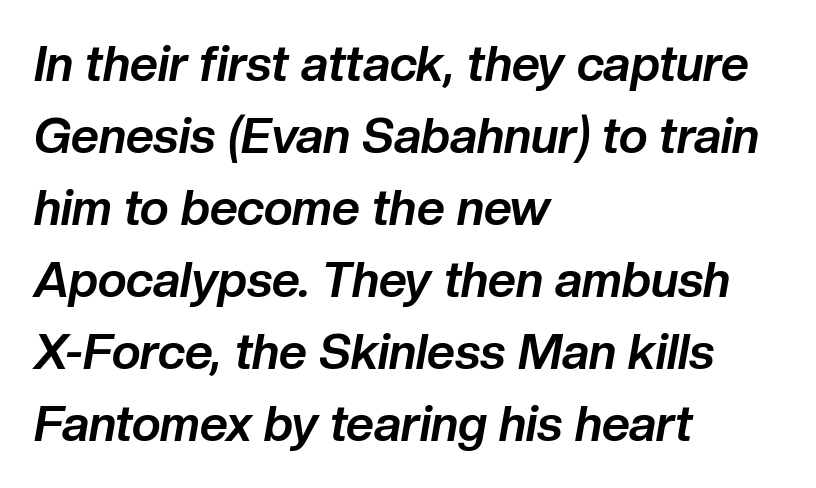
This sample uses plain, unmodified letter spacing. Looking at the ascenders, they clearly lean. One glance says typical: line gaps are just what's usual. Only glyphs here, with clear space below each row. Notice how thick the strokes are: this is what a full bold looks like. Layout note: lines flush left.
